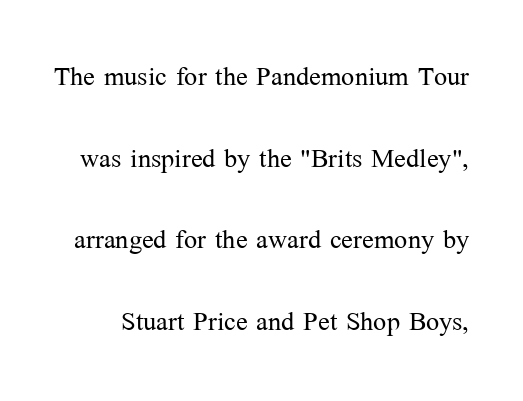
Q: Is the text bold? A: No.
Q: Is the text italic (slanted)? A: No, it is upright.
Q: Is the typeface a serif or a sans-serif typeface? A: Serif.
Q: Is the text underlined? A: No.
Q: Is the spacing between letters normal or unusually wide? A: Normal.
Q: Is the spacing between lines tight, normal or loose? A: Loose.
Q: Width (condensed, normal, or wide)? A: Normal.
Q: Stroke contrast? A: Medium.
Q: x-height? A: Medium.
Q: Monospaced? A: No.
